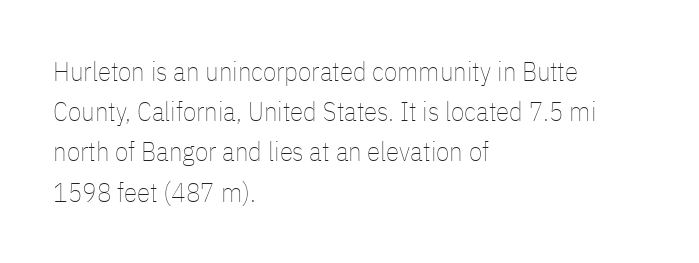
The paragraph shown leans on its left margin. Has an underline been added? It has not. The font's upright variant was chosen for this text. The cut favours lightness, reaching ordinary text weight at its darkest.
